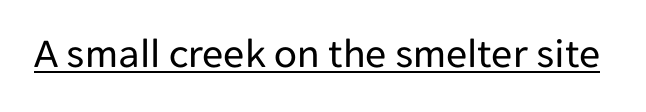
{"serif": "no", "italic": "no", "bold": "no", "weight": "regular", "width": "normal", "stroke_contrast": "low", "x_height": "medium", "monospaced": "no", "underline": "yes", "letter_spacing": "normal", "letter_spacing_em": 0.0, "glyph_px": 42}
